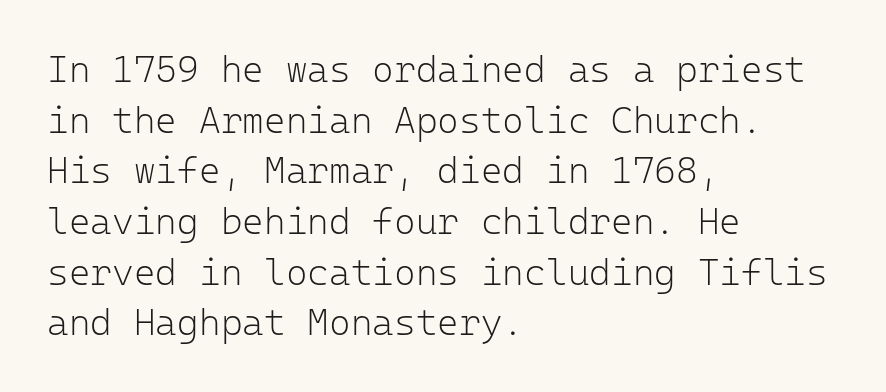
Q: Is the text bold? A: No.
Q: Is the text italic (slanted)? A: No, it is upright.
Q: Is the typeface a serif or a sans-serif typeface? A: Sans-serif.
Q: Is the text underlined? A: No.
Q: How is the paragraph aligned? A: Left-aligned.
Q: Is the spacing between letters normal or unusually wide? A: Normal.
Q: Is the spacing between lines tight, normal or loose? A: Normal.
Q: Width (condensed, normal, or wide)? A: Normal.
Q: Stroke contrast? A: Low.
Q: x-height? A: Medium.
Q: Monospaced? A: Yes.
